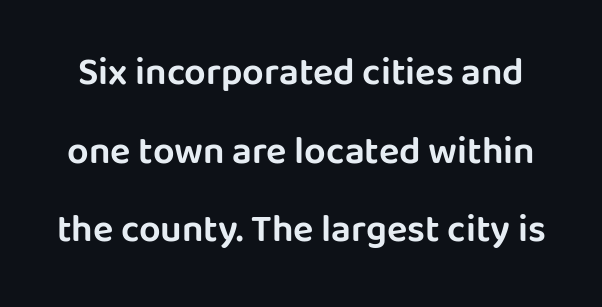
Notice the wide empty band between every row — that's loose leading. Proportional: the letters do not fall into vertical columns. No italicization has been applied; the sample stays upright. Unmarked baselines from the first word to the last.
